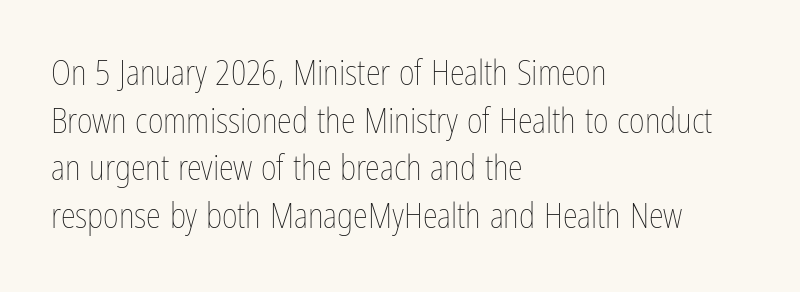
Q: Is the text bold? A: No.
Q: Is the text italic (slanted)? A: No, it is upright.
Q: Is the text underlined? A: No.
Q: How is the paragraph aligned? A: Left-aligned.
Q: Is the spacing between letters normal or unusually wide? A: Normal.
Q: Is the spacing between lines tight, normal or loose? A: Normal.
Q: Width (condensed, normal, or wide)? A: Condensed.
Q: Stroke contrast? A: Low.
Q: x-height? A: Medium.
Q: Monospaced? A: No.
